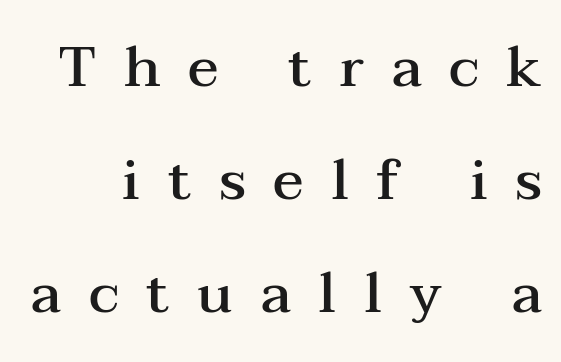
The image shows 57 px semibold, wide serif type, upright; set loose line spacing (1.98x), unusually wide letter spacing (+0.48 em), not underlined; medium stroke contrast and a medium x-height.
